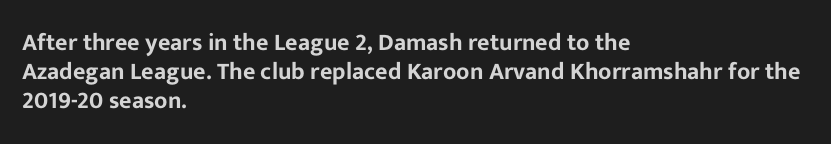
The image shows 24 px text type, upright; set left-aligned, line spacing 1.21x, normal letter spacing, not underlined.
